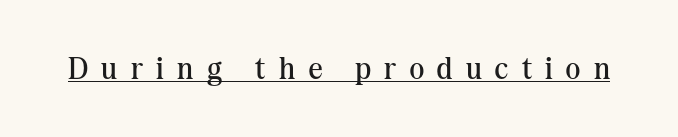
Each stroke keeps to a modest, everyday thickness or less. Observe the wide spacing: letters keep a clear distance from each other. Character widths vary here, with narrow letters taking less room than wide ones. Font category for this specimen: serif.
